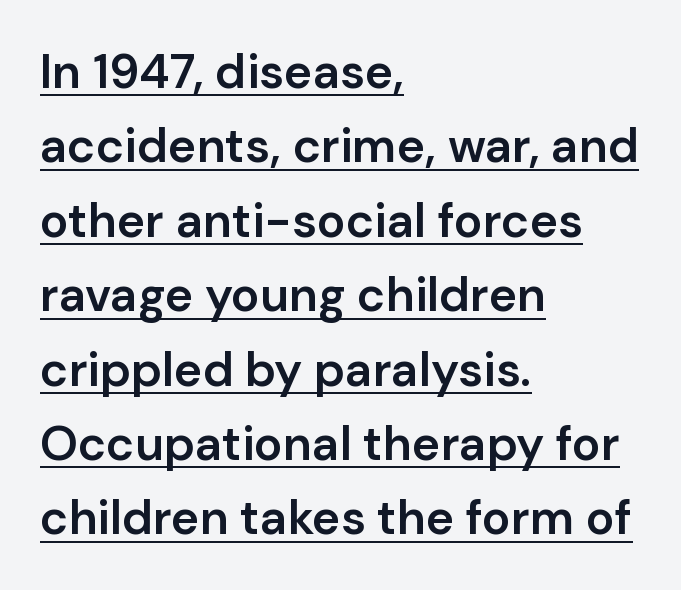
{"serif": "no", "italic": "no", "bold": "semi", "weight": "semibold", "width": "normal", "stroke_contrast": "low", "x_height": "medium", "monospaced": "no", "underline": "yes", "align": "left", "line_spacing": "normal", "line_spacing_ratio": 1.55, "letter_spacing": "normal", "letter_spacing_em": 0.0, "glyph_px": 48}
